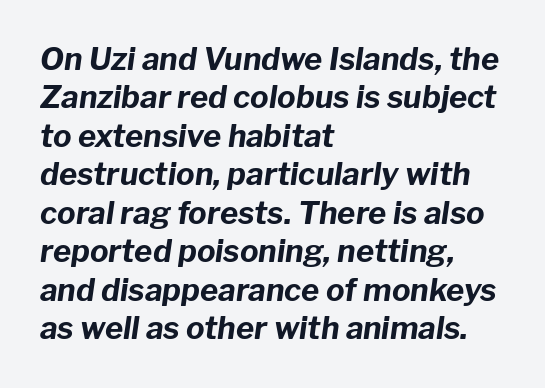
The image shows 31 px bold type, italic (leaning right); set left-aligned, line spacing 1.24x, normal letter spacing, not underlined; low stroke contrast and a medium x-height.
